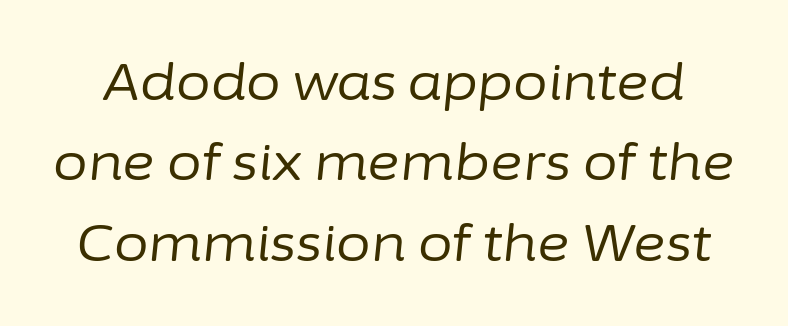
The image shows 50 px regular-weight type, italic (leaning right); set normal line spacing (1.61x), normal letter spacing, not underlined; low stroke contrast and a medium x-height.
